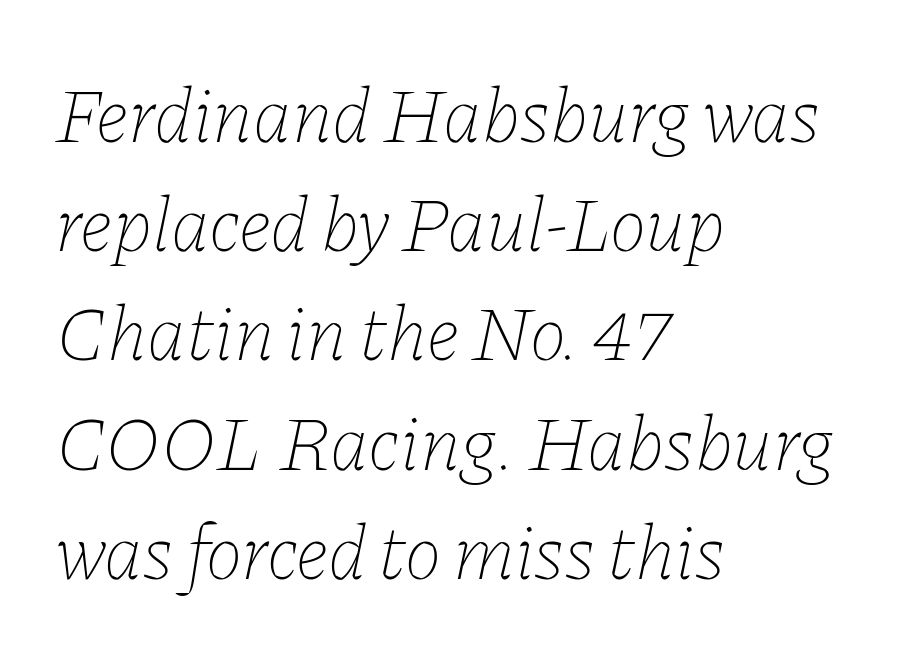
Q: Is the text bold? A: No.
Q: Is the text italic (slanted)? A: Yes, it leans right by about 11 degrees.
Q: Is the text underlined? A: No.
Q: How is the paragraph aligned? A: Left-aligned.
Q: Is the spacing between letters normal or unusually wide? A: Normal.
Q: Is the spacing between lines tight, normal or loose? A: Normal.
Q: Width (condensed, normal, or wide)? A: Normal.
Q: Stroke contrast? A: Low.
Q: x-height? A: Medium.
Q: Monospaced? A: No.
